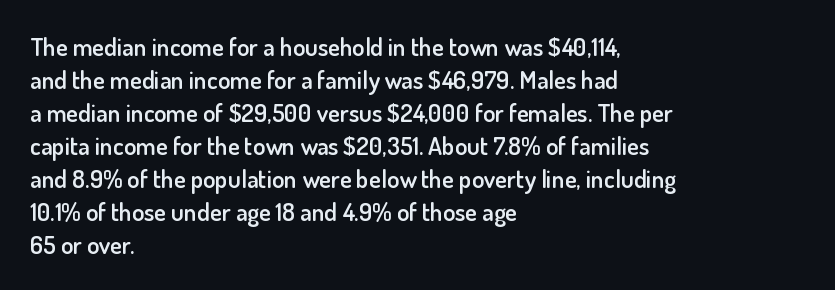
Q: Is the text bold? A: Semi-bold.
Q: Is the text italic (slanted)? A: No, it is upright.
Q: Is the text underlined? A: No.
Q: How is the paragraph aligned? A: Left-aligned.
Q: Is the spacing between letters normal or unusually wide? A: Normal.
Q: Is the spacing between lines tight, normal or loose? A: Normal.
